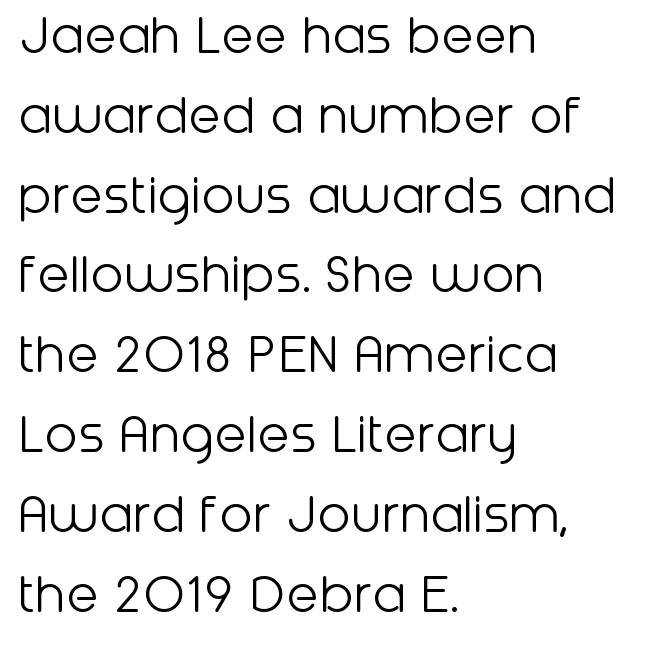
Q: Is the text bold? A: No.
Q: Is the text italic (slanted)? A: No, it is upright.
Q: Is the typeface a serif or a sans-serif typeface? A: Sans-serif.
Q: Is the text underlined? A: No.
Q: How is the paragraph aligned? A: Left-aligned.
Q: Is the spacing between letters normal or unusually wide? A: Normal.
Q: Is the spacing between lines tight, normal or loose? A: Normal.
Q: Width (condensed, normal, or wide)? A: Normal.
Q: Stroke contrast? A: Low.
Q: x-height? A: Medium.
Q: Monospaced? A: No.
